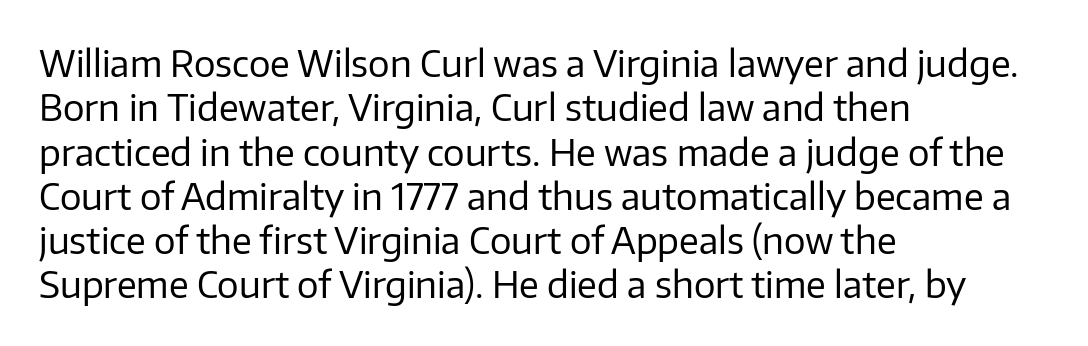
Q: Is the text bold? A: No.
Q: Is the text italic (slanted)? A: No, it is upright.
Q: Is the typeface a serif or a sans-serif typeface? A: Sans-serif.
Q: Is the text underlined? A: No.
Q: How is the paragraph aligned? A: Left-aligned.
Q: Is the spacing between letters normal or unusually wide? A: Normal.
Q: Width (condensed, normal, or wide)? A: Normal.
Q: Stroke contrast? A: Low.
Q: x-height? A: Medium.
Q: Monospaced? A: No.
